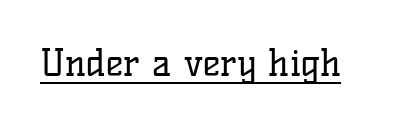
The image shows 37 px regular-weight serif type, upright; set normal letter spacing, underlined; low stroke contrast and a medium x-height.
